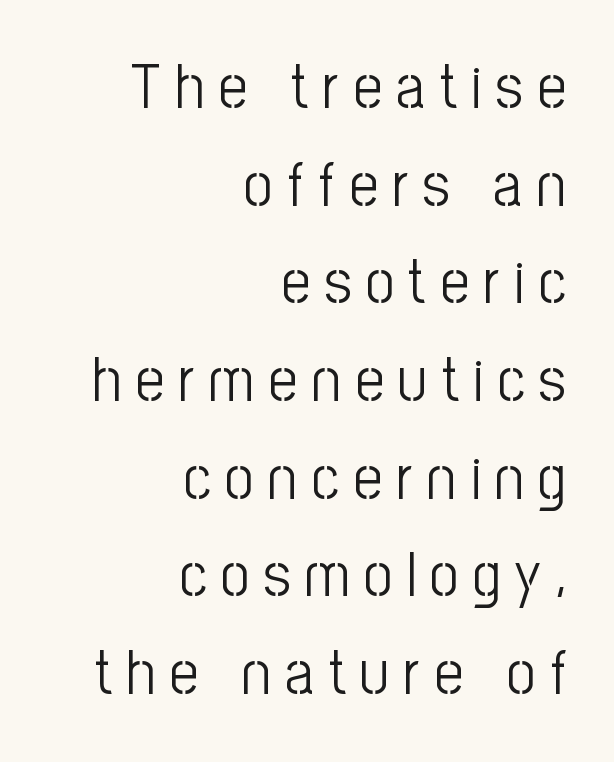
The image shows 63 px light, condensed sans-serif type, upright; set right-aligned, normal line spacing (1.55x), unusually wide letter spacing (+0.23 em), not underlined; low stroke contrast and a medium x-height.
